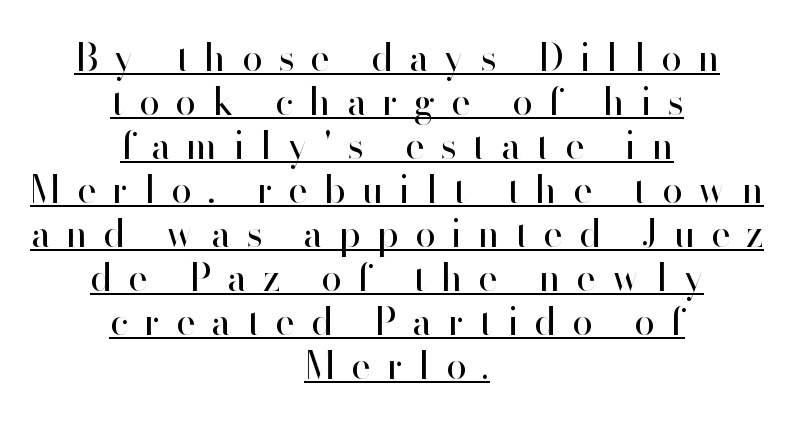
Q: Is the text bold? A: No.
Q: Is the text italic (slanted)? A: No, it is upright.
Q: Is the typeface a serif or a sans-serif typeface? A: Sans-serif.
Q: Is the text underlined? A: Yes.
Q: How is the paragraph aligned? A: Centered.
Q: Is the spacing between letters normal or unusually wide? A: Unusually wide.
Q: Width (condensed, normal, or wide)? A: Normal.
Q: Stroke contrast? A: High.
Q: x-height? A: Small.
Q: Monospaced? A: No.
